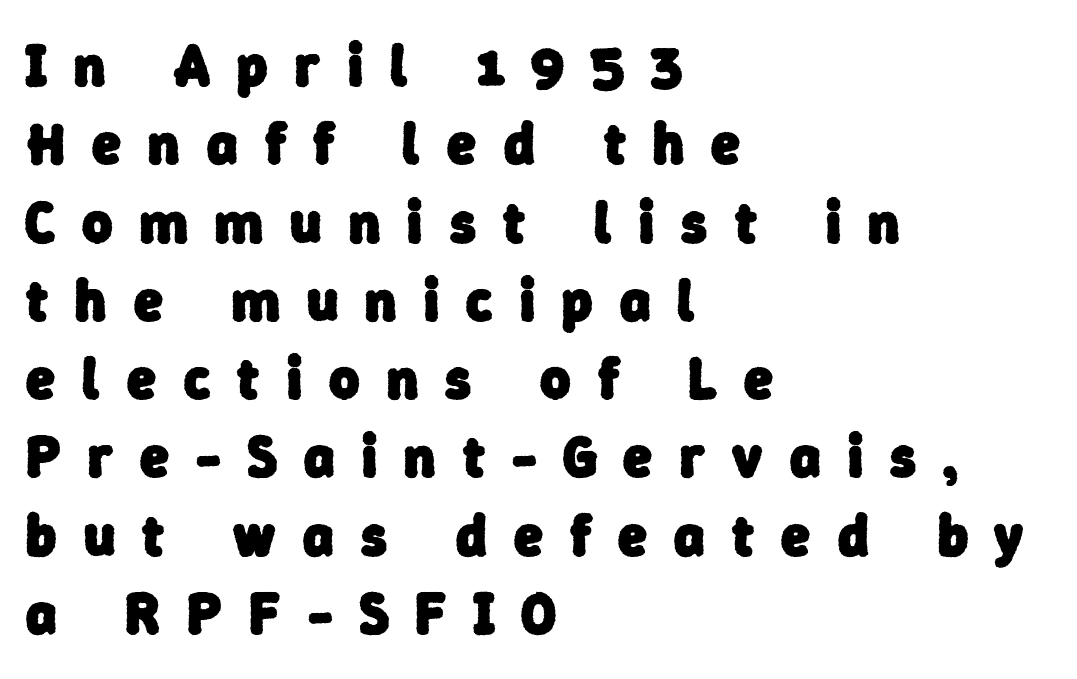
Q: Is the text bold? A: Yes.
Q: Is the typeface a serif or a sans-serif typeface? A: Sans-serif.
Q: Is the text underlined? A: No.
Q: How is the paragraph aligned? A: Left-aligned.
Q: Is the spacing between letters normal or unusually wide? A: Unusually wide.
Q: Is the spacing between lines tight, normal or loose? A: Normal.
Q: Width (condensed, normal, or wide)? A: Normal.
Q: Stroke contrast? A: Low.
Q: x-height? A: Medium.
Q: Monospaced? A: No.
